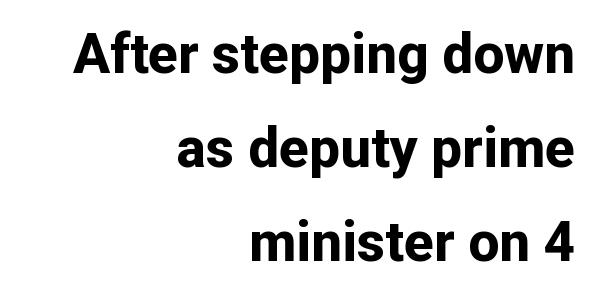
{"serif": "no", "italic": "no", "bold": "yes", "weight": "bold", "width": "normal", "stroke_contrast": "low", "x_height": "medium", "monospaced": "no", "underline": "no", "align": "right", "line_spacing_ratio": 1.71, "letter_spacing": "normal", "letter_spacing_em": 0.0, "glyph_px": 55}
